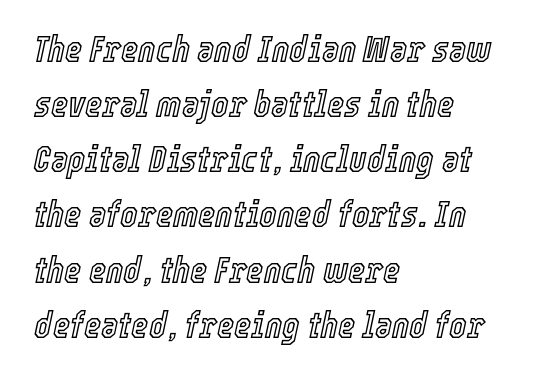
{"italic": "yes", "lean": "right", "slant_degrees": 12, "width": "condensed", "x_height": "medium", "monospaced": "no", "underline": "no", "align": "left", "line_spacing": "normal", "line_spacing_ratio": 1.49, "letter_spacing": "normal", "letter_spacing_em": 0.0, "glyph_px": 37}
